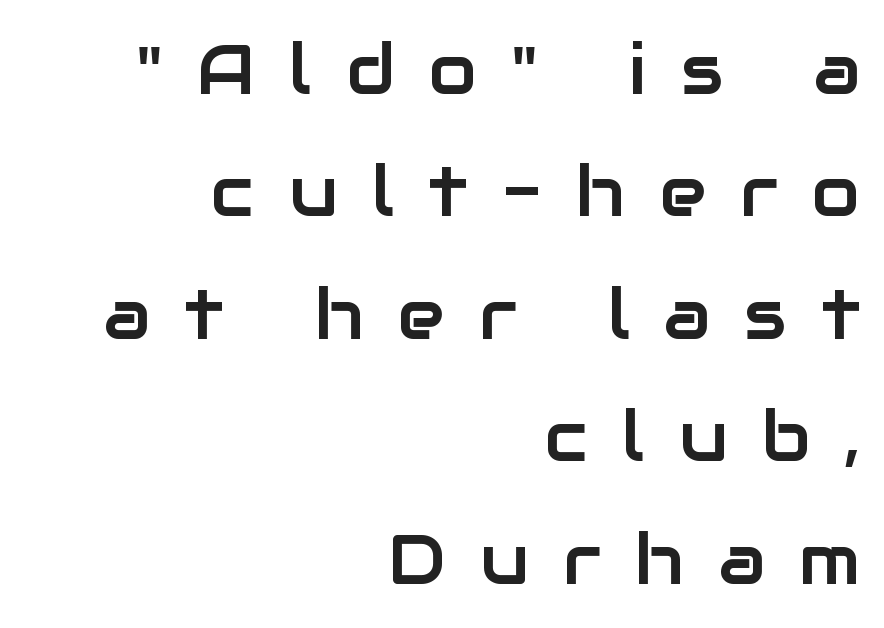
The image shows 70 px sans-serif type, upright; set right-aligned, line spacing 1.75x, unusually wide letter spacing (+0.49 em), not underlined; low stroke contrast and a medium x-height.
